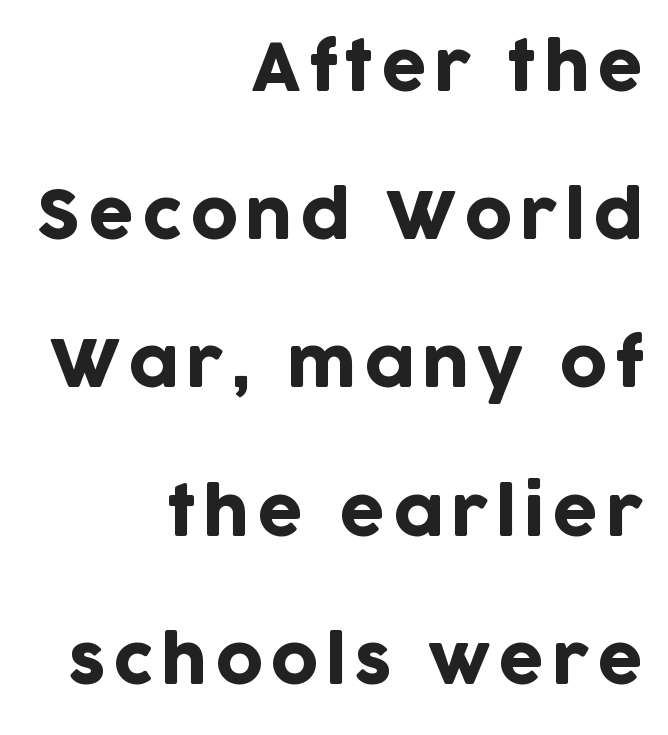
Q: Is the text italic (slanted)? A: No, it is upright.
Q: Is the typeface a serif or a sans-serif typeface? A: Sans-serif.
Q: Is the text underlined? A: No.
Q: How is the paragraph aligned? A: Right-aligned.
Q: Is the spacing between lines tight, normal or loose? A: Loose.
Q: Width (condensed, normal, or wide)? A: Normal.
Q: Stroke contrast? A: Low.
Q: x-height? A: Large.
Q: Monospaced? A: No.
